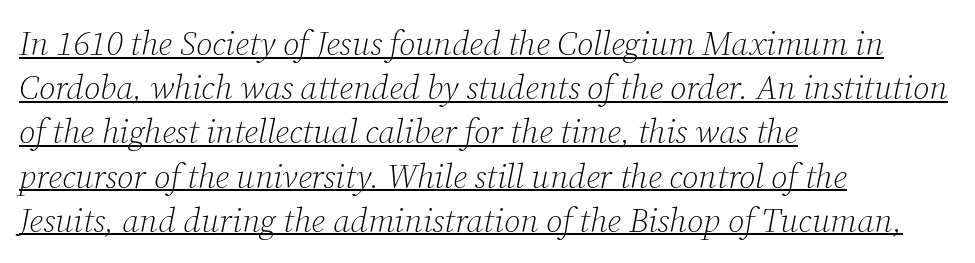
The image shows 34 px light serif type, italic (leaning right); set left-aligned, normal line spacing (1.3x), normal letter spacing, underlined; low stroke contrast and a medium x-height.
